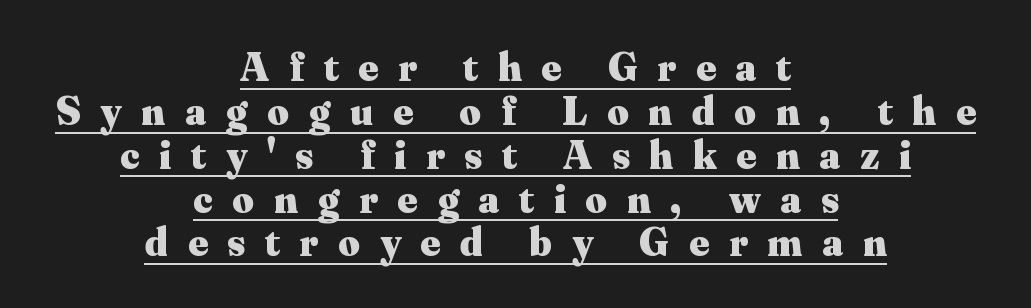
{"serif": "yes", "italic": "no", "bold": "yes", "weight": "heavy", "width": "normal", "stroke_contrast": "medium", "x_height": "small", "monospaced": "no", "underline": "yes", "align": "center", "line_spacing": "tight", "line_spacing_ratio": 1.07, "letter_spacing": "wide", "letter_spacing_em": 0.49, "glyph_px": 41}
